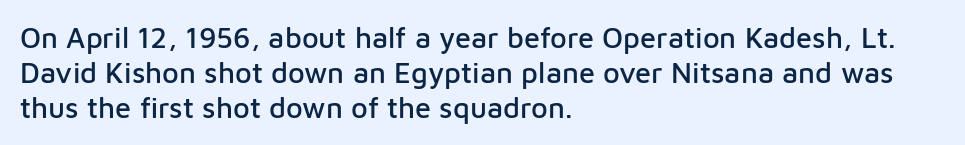
The image shows 29 px sans-serif type, upright; set left-aligned, line spacing 1.2x, normal letter spacing, not underlined; low stroke contrast and a medium x-height.
